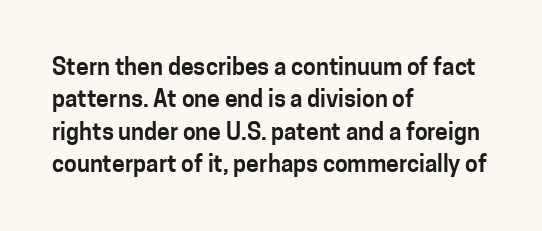
Rule under the text: the space is simply empty. Glyph-to-glyph distance matches everyday printed text. This block has exactly the height ordinary leading produces. Every character sits straight up, as roman type does. Teacher's note: observe the even left margin — that is flush-left alignment.
